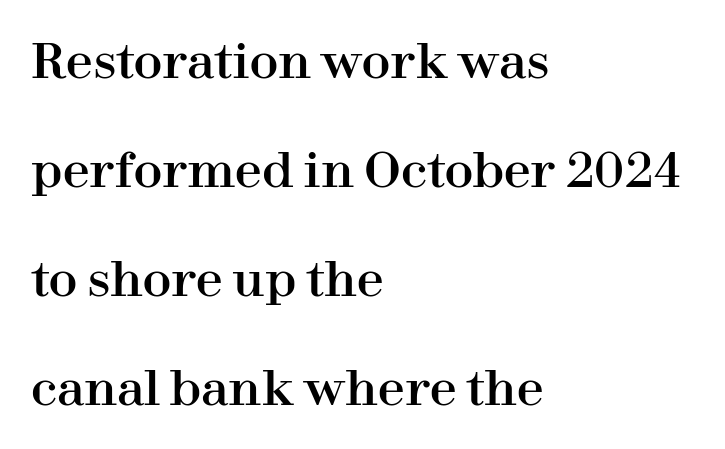
The image shows 48 px serif type, upright; set left-aligned, loose line spacing (2.27x), normal letter spacing, not underlined; high stroke contrast and a medium x-height.
